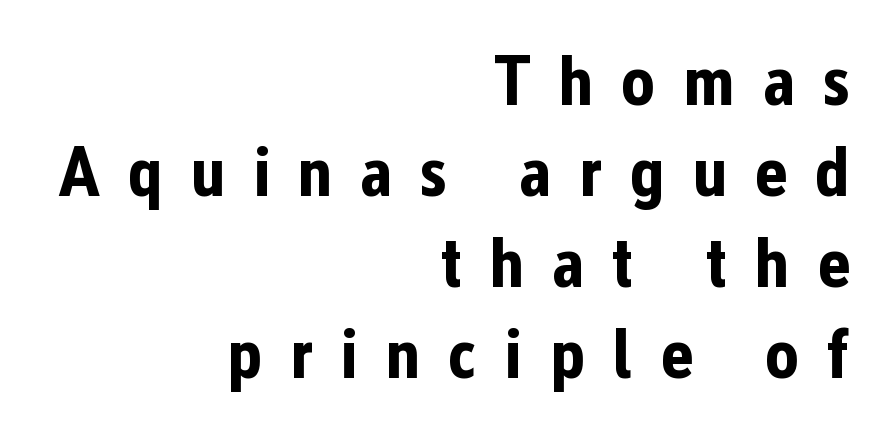
The image shows 71 px bold, condensed sans-serif type, upright; set right-aligned, normal line spacing (1.28x), unusually wide letter spacing (+0.39 em), not underlined; low stroke contrast and a medium x-height.
